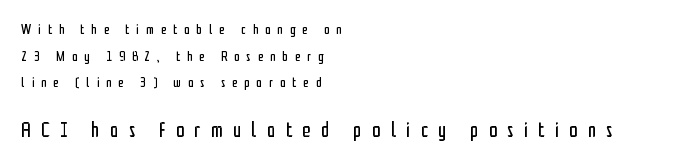
Size contrast runs from small at the top to large at the bottom. Does the lettering tilt? It doesn't — this is upright. Rows of type keep a wide berth in the vertical direction. The face used here is rendered with a markedly widened letterfit. Bare-footed words on every line. These glyphs show unthickened strokes, regular width or finer.
